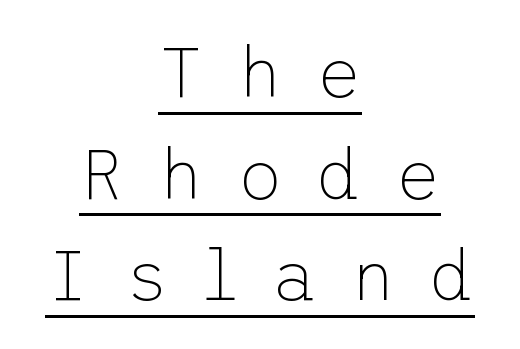
Underlining? Definitely there. One-word summary of the alignment: center. You can tell it's not italic because the verticals are truly vertical. Horizontal bands of white between lines are of average thickness. The strokes are not fattened; the text isn't bold.
